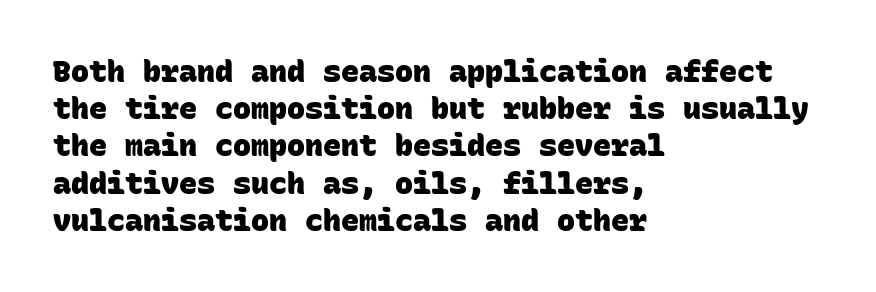
Letters rest on an invisible, unmarked baseline. The paragraph shown leans on its left margin. Weight check: bold — yes, fully. The rendering uses typewriter-style spacing with identical character cells. These lines are composed in type without serifs. You could call the tracking neutral — neither tight nor loose.
